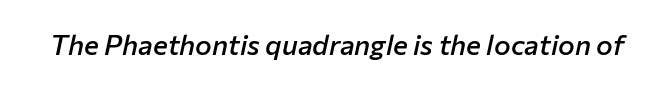
Q: Is the text bold? A: Semi-bold.
Q: Is the text italic (slanted)? A: Yes, it leans right by about 12 degrees.
Q: Is the text underlined? A: No.
Q: Is the spacing between letters normal or unusually wide? A: Normal.
Q: Width (condensed, normal, or wide)? A: Normal.
Q: Stroke contrast? A: Low.
Q: x-height? A: Medium.
Q: Monospaced? A: No.
